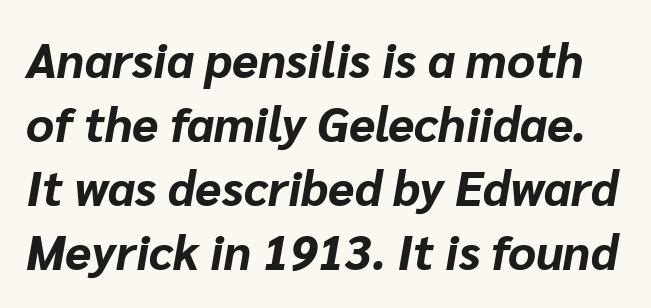
The image shows 48 px bold type, italic (leaning right); set normal line spacing (1.33x), normal letter spacing, not underlined; low stroke contrast and a medium x-height.
